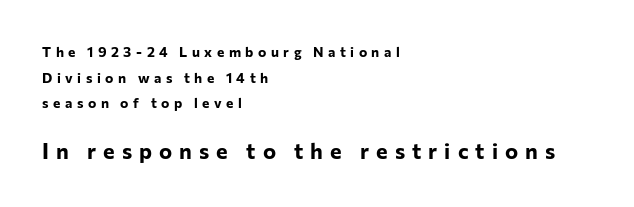
{"italic": "no", "bold": "yes", "underline": "no", "align": "left", "line_spacing_ratio": 1.83, "letter_spacing": "wide", "letter_spacing_em": 0.32, "larger_block": "second", "size_ratio": 1.57, "glyph_px": 22}
